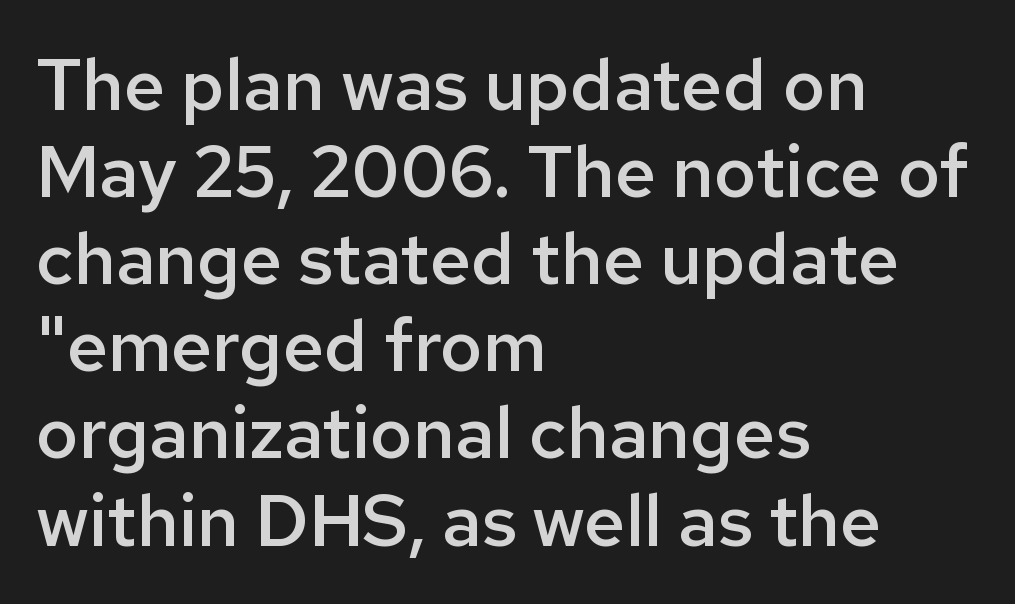
Q: Is the text bold? A: Semi-bold.
Q: Is the text italic (slanted)? A: No, it is upright.
Q: Is the typeface a serif or a sans-serif typeface? A: Sans-serif.
Q: Is the text underlined? A: No.
Q: How is the paragraph aligned? A: Left-aligned.
Q: Is the spacing between letters normal or unusually wide? A: Normal.
Q: Width (condensed, normal, or wide)? A: Normal.
Q: Stroke contrast? A: Low.
Q: x-height? A: Medium.
Q: Monospaced? A: No.
